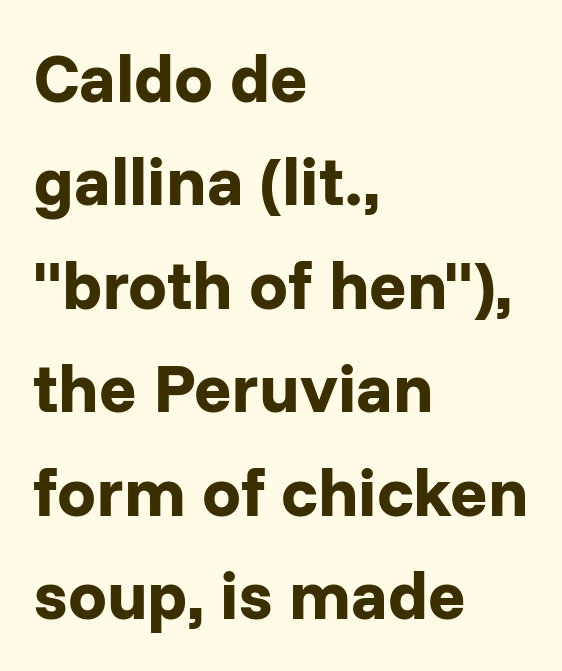
{"serif": "no", "italic": "no", "bold": "yes", "weight": "bold", "width": "normal", "stroke_contrast": "low", "x_height": "medium", "monospaced": "no", "underline": "no", "align": "left", "line_spacing": "normal", "line_spacing_ratio": 1.5, "letter_spacing": "normal", "letter_spacing_em": 0.0, "glyph_px": 69}
